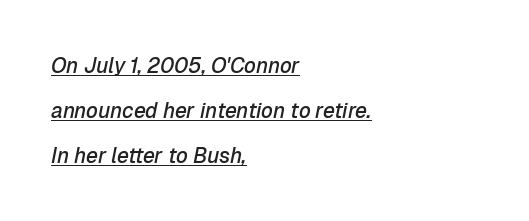
{"italic": "yes", "lean": "right", "slant_degrees": 12, "bold": "semi", "underline": "yes", "align": "left", "line_spacing": "loose", "line_spacing_ratio": 2.14, "letter_spacing": "normal", "letter_spacing_em": 0.0, "glyph_px": 21}
